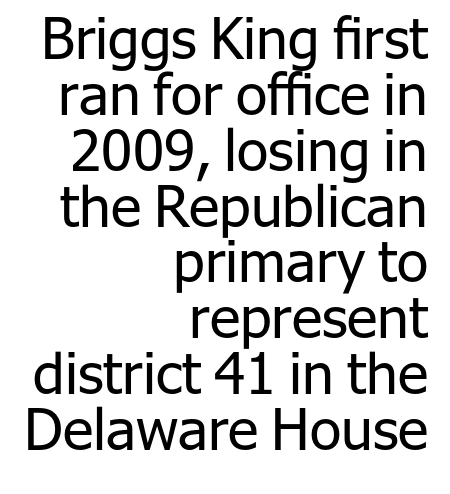
The image shows 57 px regular-weight sans-serif type, upright; set right-aligned, tight line spacing (0.98x), normal letter spacing, not underlined; low stroke contrast and a medium x-height.
